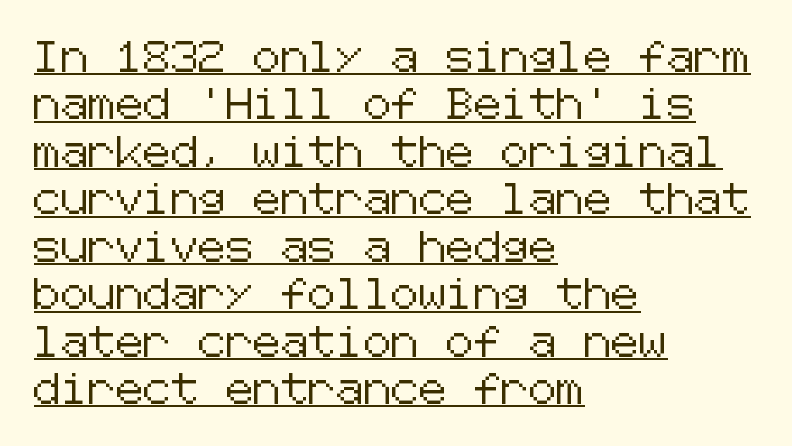
The image shows 31 px sans-serif type, upright; set left-aligned, normal line spacing (1.53x), normal letter spacing, underlined; low stroke contrast and a medium x-height.
